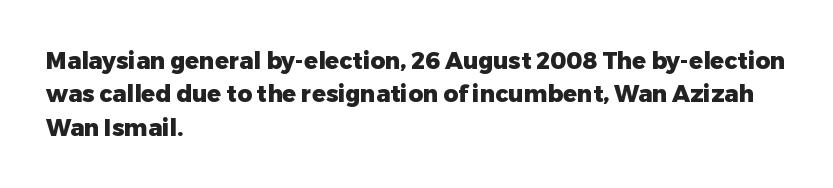
The image shows 23 px bold type, upright; set left-aligned, normal line spacing (1.45x), normal letter spacing, not underlined.
